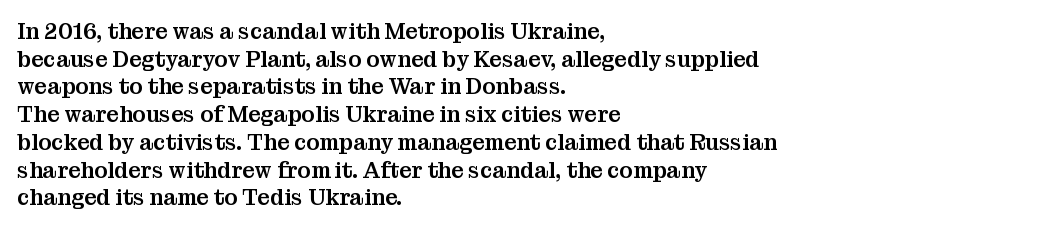
The image shows 22 px text type, upright; set left-aligned, normal line spacing (1.26x), normal letter spacing, not underlined.
